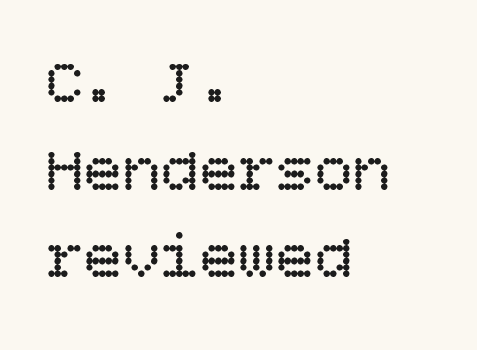
{"italic": "no", "bold": "no", "weight": "regular", "width": "normal", "stroke_contrast": "low", "x_height": "large", "underline": "no", "align": "left", "line_spacing": "normal", "line_spacing_ratio": 1.37, "letter_spacing": "normal", "letter_spacing_em": 0.0, "glyph_px": 64}
